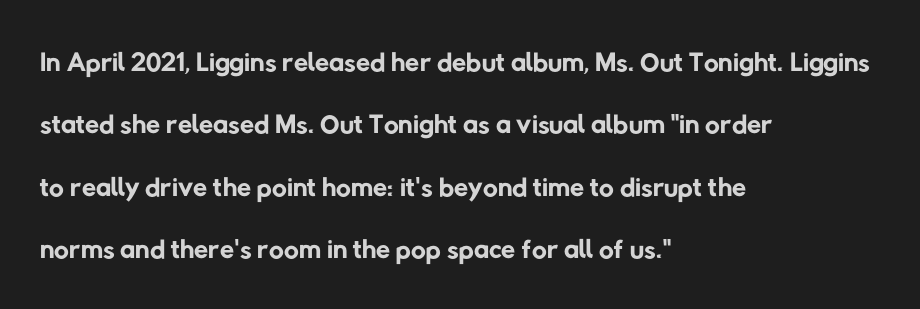
Q: Is the text bold? A: No.
Q: Is the typeface a serif or a sans-serif typeface? A: Sans-serif.
Q: Is the text underlined? A: No.
Q: How is the paragraph aligned? A: Left-aligned.
Q: Is the spacing between letters normal or unusually wide? A: Normal.
Q: Is the spacing between lines tight, normal or loose? A: Normal.
Q: Width (condensed, normal, or wide)? A: Normal.
Q: Stroke contrast? A: Low.
Q: x-height? A: Medium.
Q: Monospaced? A: No.
